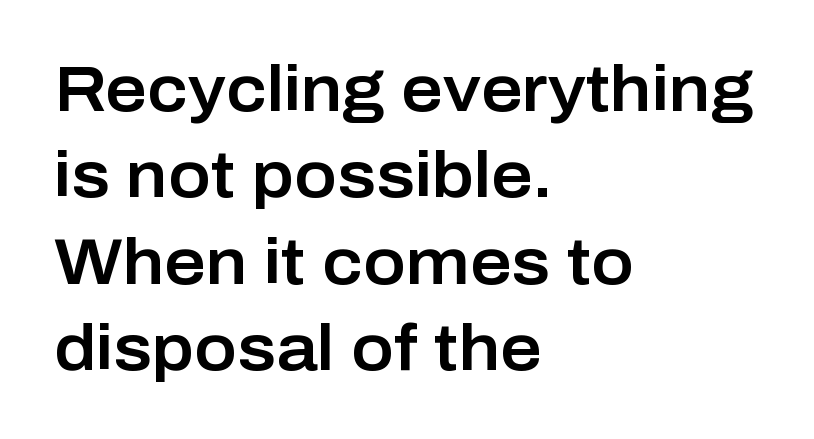
Line starts are locked; line ends wander. Unlike italic type, these characters show no tilt at all. You could not count columns in this text — the font is proportionally spaced. This rendering employs a face without finishing strokes, i.e., a sans-serif. Type without underlining. Interline gaps are of average width in this sample.
